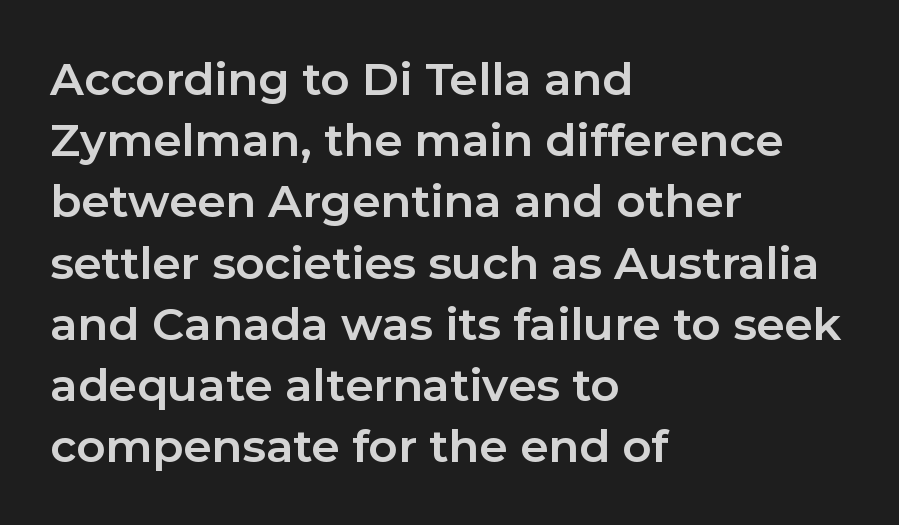
Q: Is the text bold? A: Yes.
Q: Is the text italic (slanted)? A: No, it is upright.
Q: Is the typeface a serif or a sans-serif typeface? A: Sans-serif.
Q: Is the text underlined? A: No.
Q: How is the paragraph aligned? A: Left-aligned.
Q: Is the spacing between letters normal or unusually wide? A: Normal.
Q: Is the spacing between lines tight, normal or loose? A: Normal.
Q: Width (condensed, normal, or wide)? A: Normal.
Q: Stroke contrast? A: Low.
Q: x-height? A: Medium.
Q: Monospaced? A: No.
